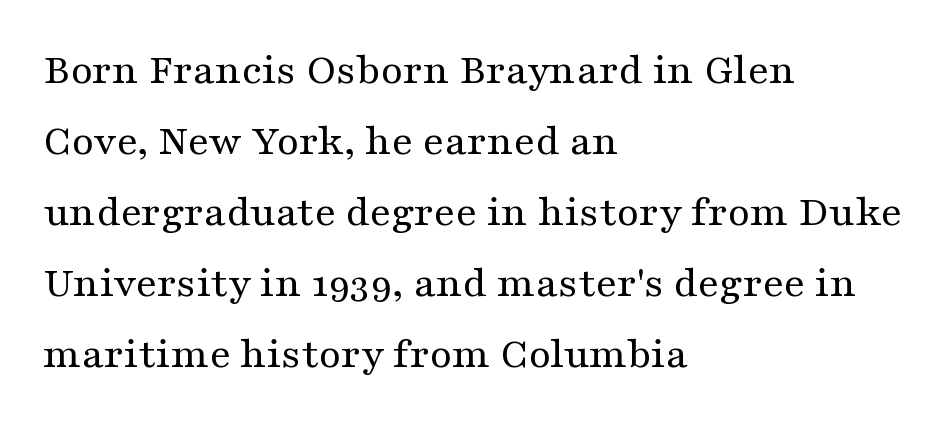
Letter spacing: default. The space between consecutive lines is moderate. Left-aligned paragraph, ragged on the right. Every stem runs plumb, perpendicular to the baseline. Proportional: the letters do not fall into vertical columns.
